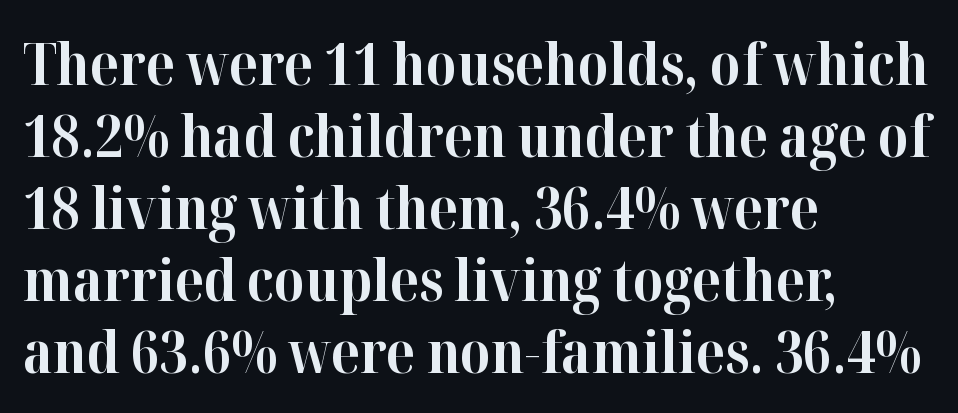
This sample uses an upright cut, with every glyph sitting square on the baseline. This sample has the flowing, uneven cadence of proportional lettering. Observe the ordinary spacing: letters are neighbours, not strangers. The typesetting leans heavy: a genuine bold.
